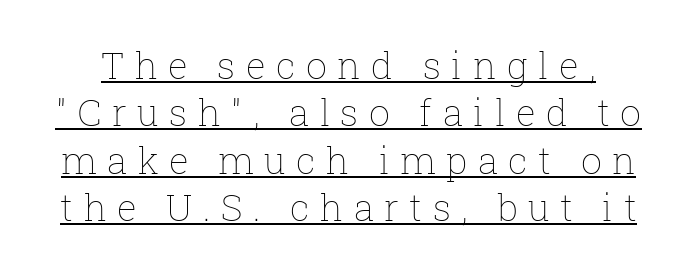
Every character sits straight up, as roman type does. A quiet, ordinary-to-light weight characterises the typeface. Beneath each row of characters lies a ruled line. The face used here is proportionally spaced, like ordinary book or web type. The gaps between neighbouring characters are conspicuously large.
